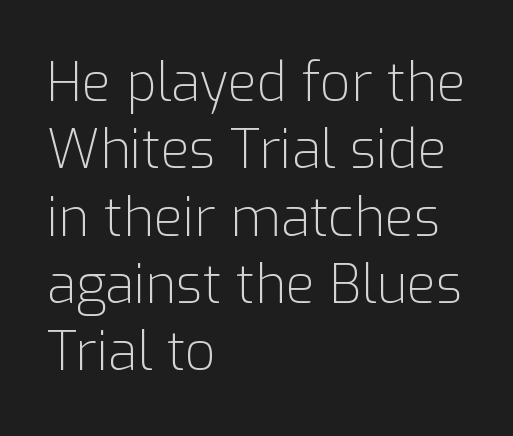
{"serif": "no", "italic": "no", "bold": "no", "weight": "light", "width": "normal", "stroke_contrast": "low", "x_height": "medium", "monospaced": "no", "underline": "no", "align": "left", "line_spacing": "normal", "line_spacing_ratio": 1.27, "letter_spacing": "normal", "letter_spacing_em": 0.0, "glyph_px": 53}
